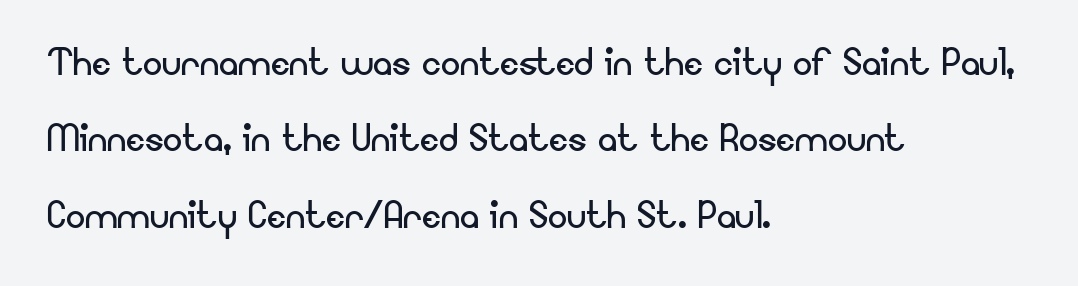
On a weight scale, this lands at 450 or below. The designer went with a sans here, leaving each stem footless. Varying glyph widths throughout — classic text-font behaviour. The gaps between neighbouring characters are ordinary and unremarkable.
